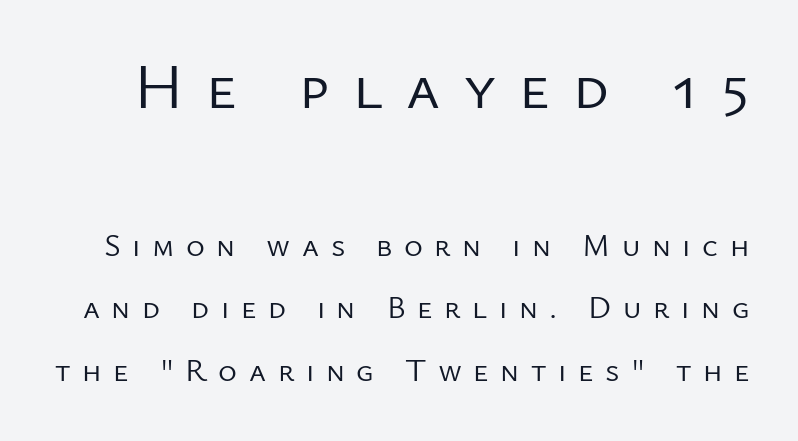
Looks like regular typesetting: each glyph gets only the width it needs. How would I describe the line gaps? Wide and relaxed. No chunkiness to these letters — they're not bold. Block one is the big one; block two sits smaller underneath.
